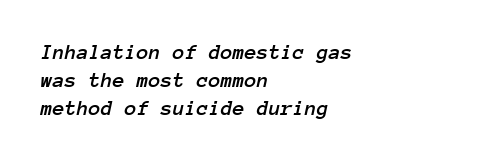
The image shows 22 px text type, italic (leaning right); set left-aligned, normal line spacing (1.27x), normal letter spacing, not underlined.
